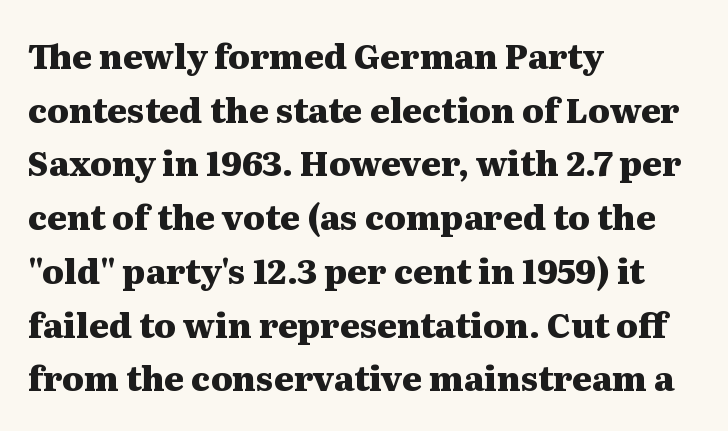
The image shows 34 px heavy, wide serif type, upright; set left-aligned, normal line spacing (1.58x), normal letter spacing, not underlined; medium stroke contrast and a medium x-height.
